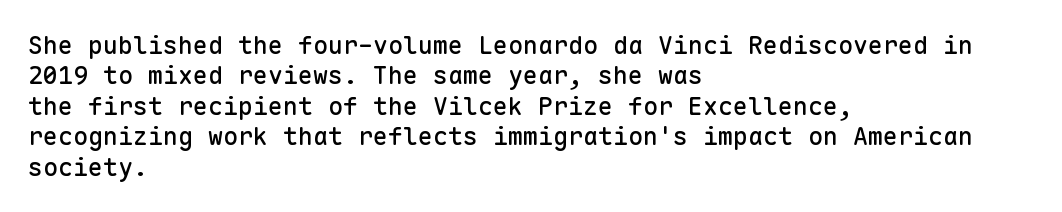
{"italic": "no", "underline": "no", "align": "left", "line_spacing_ratio": 1.22, "letter_spacing": "normal", "letter_spacing_em": 0.0, "glyph_px": 25}
